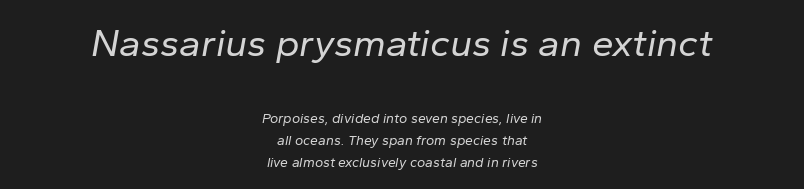
Q: Is the text bold? A: No.
Q: Is the text italic (slanted)? A: Yes, it leans right by about 10 degrees.
Q: Is the text underlined? A: No.
Q: How is the paragraph aligned? A: Centered.
Q: Is the spacing between letters normal or unusually wide? A: Normal.
Q: Is the spacing between lines tight, normal or loose? A: Normal.
Q: Which block of text is set in a larger size, the first (top) or the second (bottom)? A: The first (top) one.
Q: Width (condensed, normal, or wide)? A: Normal.
Q: Stroke contrast? A: Low.
Q: x-height? A: Medium.
Q: Monospaced? A: No.
